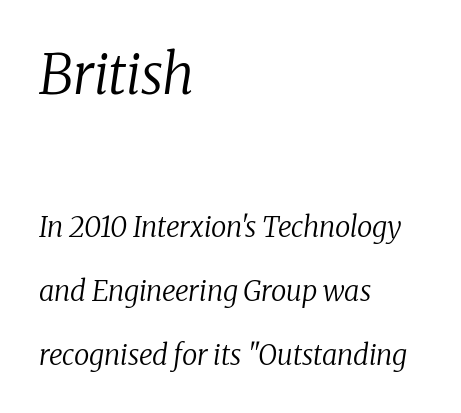
The image shows 55 px regular-weight serif type, italic (leaning right); set left-aligned, loose line spacing (2.29x), normal letter spacing, not underlined; the first (top) block is 1.96x larger; low stroke contrast and a medium x-height.
